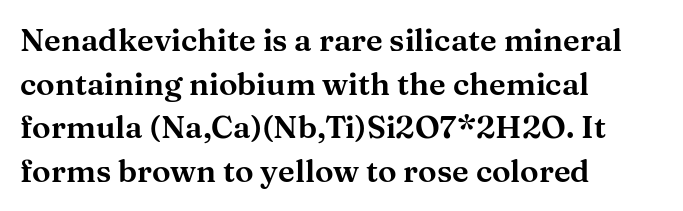
Reading down the block, your eye returns to a fixed left position each line. What stands out about the letter spacing? Nothing — it is the standard amount. This sample has the flowing, uneven cadence of proportional lettering. Vertical spacing — default.
